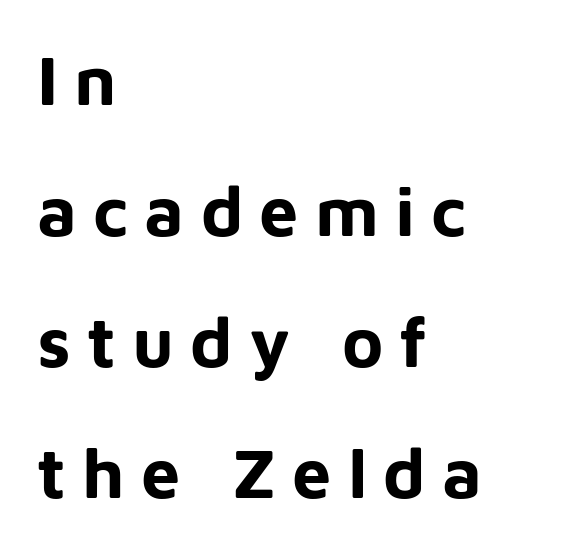
The image shows 70 px bold sans-serif type, upright; set left-aligned, line spacing 1.87x, unusually wide letter spacing (+0.23 em), not underlined; low stroke contrast and a medium x-height.
